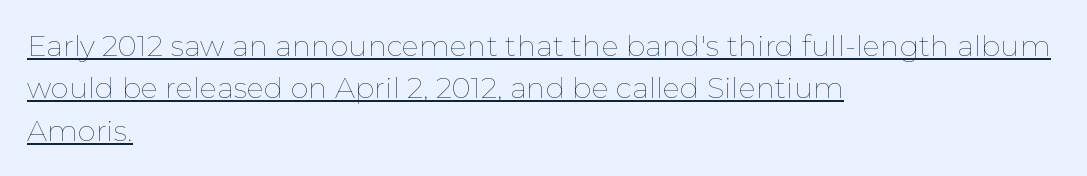
{"italic": "no", "bold": "no", "weight": "thin", "width": "normal", "stroke_contrast": "low", "x_height": "medium", "monospaced": "no", "underline": "yes", "align": "left", "line_spacing": "normal", "line_spacing_ratio": 1.46, "letter_spacing": "normal", "letter_spacing_em": 0.0, "glyph_px": 29}
